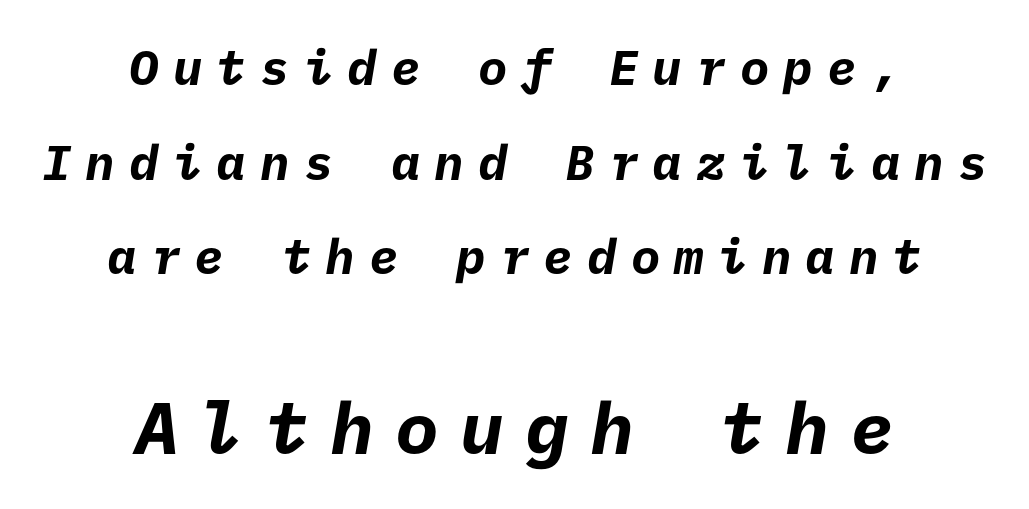
Q: Is the text bold? A: Yes.
Q: Is the typeface a serif or a sans-serif typeface? A: Sans-serif.
Q: Is the text underlined? A: No.
Q: How is the paragraph aligned? A: Centered.
Q: Is the spacing between letters normal or unusually wide? A: Unusually wide.
Q: Is the spacing between lines tight, normal or loose? A: Loose.
Q: Which block of text is set in a larger size, the first (top) or the second (bottom)? A: The second (bottom) one.
Q: Width (condensed, normal, or wide)? A: Normal.
Q: Stroke contrast? A: Low.
Q: x-height? A: Medium.
